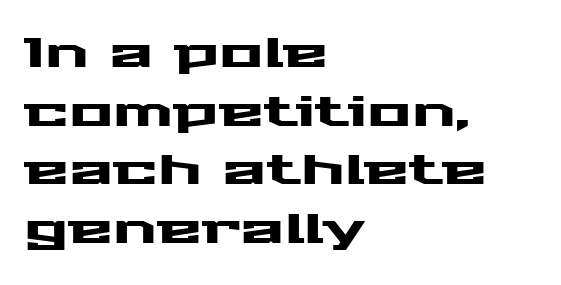
{"serif": "no", "italic": "no", "width": "wide", "stroke_contrast": "medium", "x_height": "medium", "monospaced": "no", "underline": "no", "align": "left", "line_spacing": "normal", "line_spacing_ratio": 1.43, "letter_spacing": "normal", "letter_spacing_em": 0.0, "glyph_px": 41}
